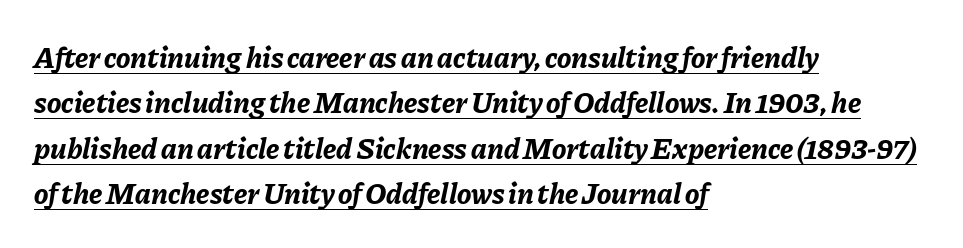
Q: Is the text bold? A: Yes.
Q: Is the text italic (slanted)? A: Yes, it leans right by about 11 degrees.
Q: Is the text underlined? A: Yes.
Q: How is the paragraph aligned? A: Left-aligned.
Q: Is the spacing between letters normal or unusually wide? A: Normal.
Q: Is the spacing between lines tight, normal or loose? A: Normal.
Q: Width (condensed, normal, or wide)? A: Normal.
Q: Stroke contrast? A: Low.
Q: x-height? A: Medium.
Q: Monospaced? A: No.
